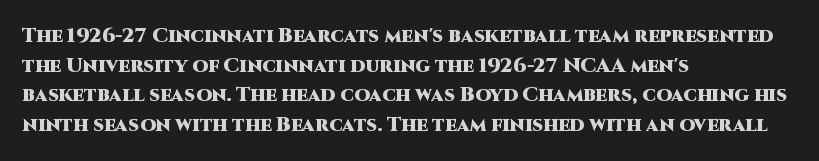
{"italic": "no", "bold": "yes", "underline": "no", "align": "left", "line_spacing": "normal", "line_spacing_ratio": 1.48, "letter_spacing": "normal", "letter_spacing_em": 0.0, "glyph_px": 20}
